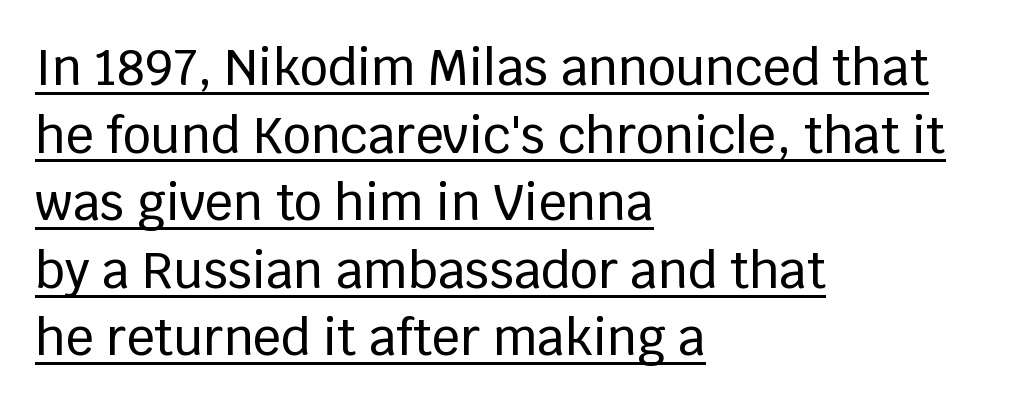
{"serif": "no", "italic": "no", "width": "normal", "stroke_contrast": "low", "x_height": "large", "monospaced": "no", "underline": "yes", "align": "left", "line_spacing": "normal", "line_spacing_ratio": 1.38, "letter_spacing": "normal", "letter_spacing_em": 0.0, "glyph_px": 49}
